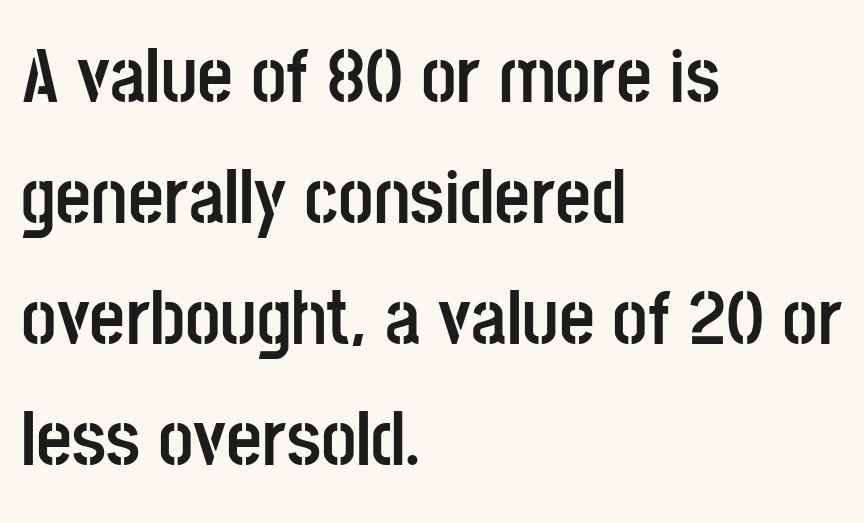
Q: Is the text bold? A: Yes.
Q: Is the text italic (slanted)? A: No, it is upright.
Q: Is the typeface a serif or a sans-serif typeface? A: Sans-serif.
Q: Is the text underlined? A: No.
Q: How is the paragraph aligned? A: Left-aligned.
Q: Is the spacing between letters normal or unusually wide? A: Normal.
Q: Is the spacing between lines tight, normal or loose? A: Normal.
Q: Width (condensed, normal, or wide)? A: Condensed.
Q: Stroke contrast? A: Low.
Q: x-height? A: Large.
Q: Monospaced? A: No.
